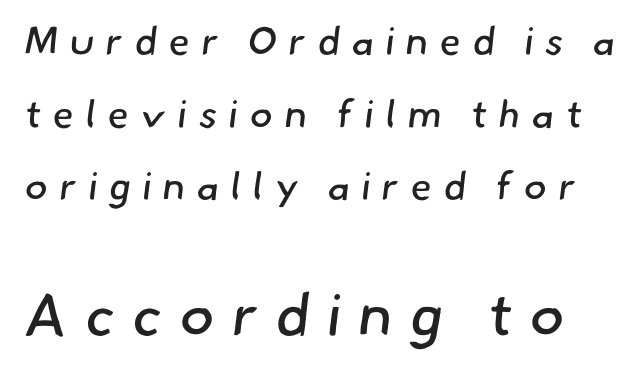
Q: Is the text bold? A: No.
Q: Is the typeface a serif or a sans-serif typeface? A: Sans-serif.
Q: Is the text underlined? A: No.
Q: Is the spacing between letters normal or unusually wide? A: Unusually wide.
Q: Which block of text is set in a larger size, the first (top) or the second (bottom)? A: The second (bottom) one.
Q: Width (condensed, normal, or wide)? A: Normal.
Q: Stroke contrast? A: Low.
Q: x-height? A: Small.
Q: Monospaced? A: No.
